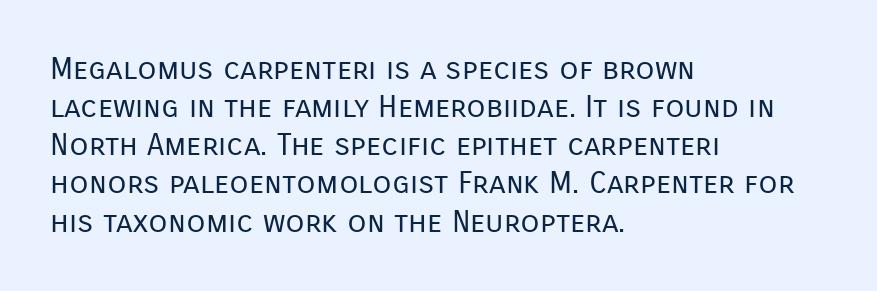
The image shows 31 px regular-weight sans-serif type, upright; set left-aligned, line spacing 1.23x, normal letter spacing, not underlined; low stroke contrast and a medium x-height.
